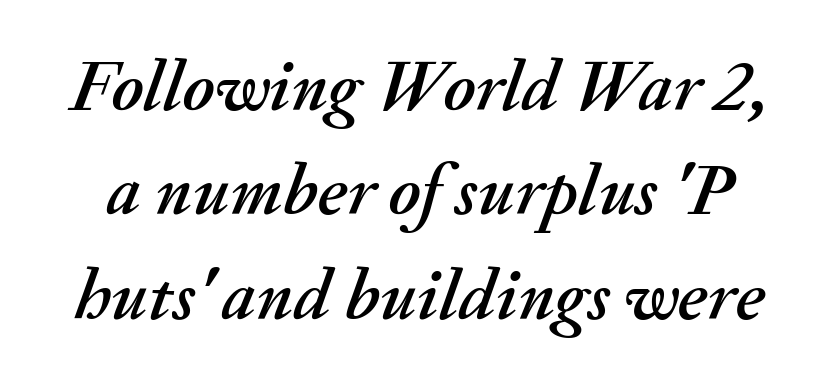
The image shows 73 px text type, italic (leaning right); set normal line spacing (1.43x), normal letter spacing, not underlined; medium stroke contrast and a small x-height.
